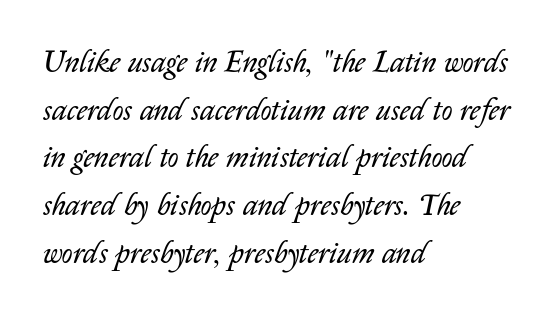
All the whitespace from short lines collects on the right. Is the type slanted? Yes — the strokes lean at a clear angle. The passage shown is not bold in any degree. You could not count columns in this text — the font is proportionally spaced.
